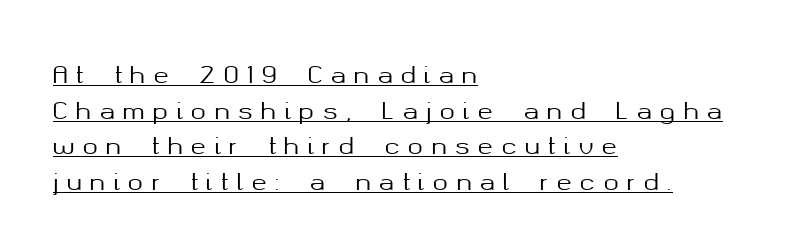
Between one letter and the next there's a generous, obvious gap. The specimen includes a rule beneath the text block's lines. A typesetter would call this leading conventional body-copy spacing. The typography opts for an upright posture over an oblique one.
